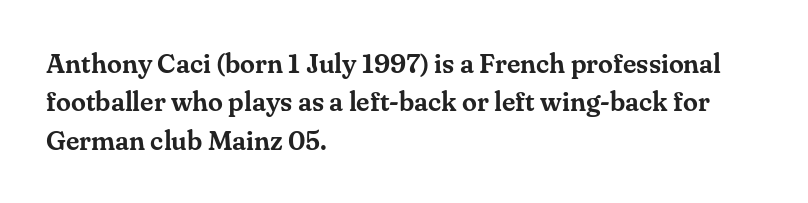
Q: Is the text italic (slanted)? A: No, it is upright.
Q: Is the text underlined? A: No.
Q: How is the paragraph aligned? A: Left-aligned.
Q: Is the spacing between letters normal or unusually wide? A: Normal.
Q: Is the spacing between lines tight, normal or loose? A: Normal.
